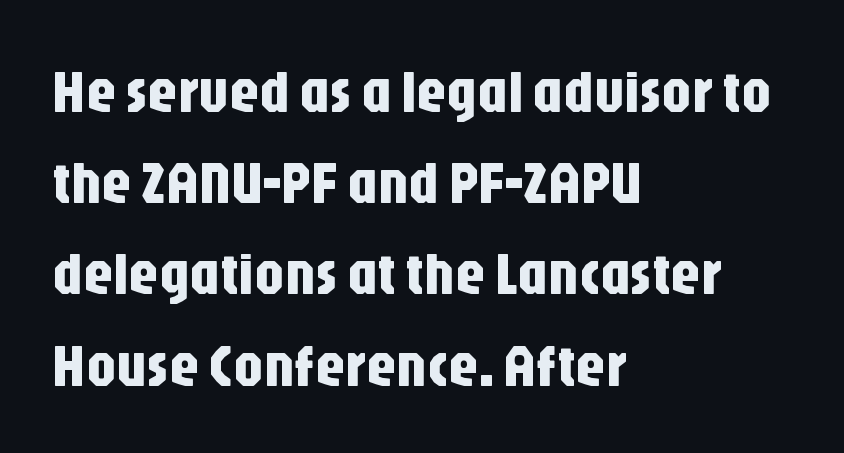
The image shows 60 px condensed sans-serif type, upright; set left-aligned, normal line spacing (1.52x), normal letter spacing, not underlined; low stroke contrast and a large x-height.
